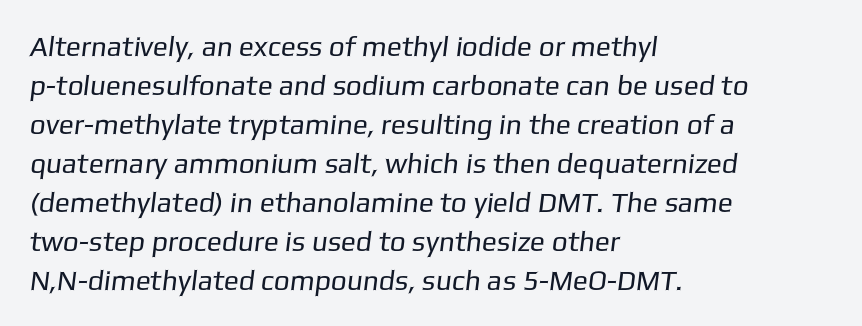
The letterforms sit shoulder to shoulder at normal distance. If you measured baseline to baseline, you'd find a middling distance. A sans-serif font was chosen for this passage. Varying glyph widths throughout — classic text-font behaviour.
